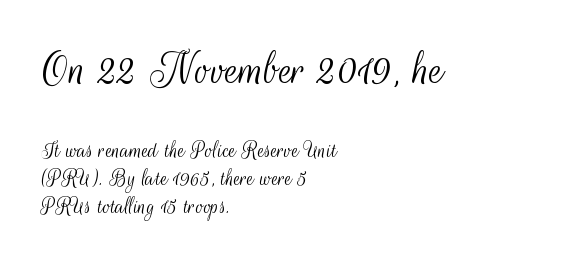
Large over small — that's the arrangement of the two blocks here. Leading is clearly below the norm, producing a dense column. Typeset ragged right — the left edge is the straight one. The foot of each line stays bare and open. Vertical stems look standard width or narrower in stroke.
